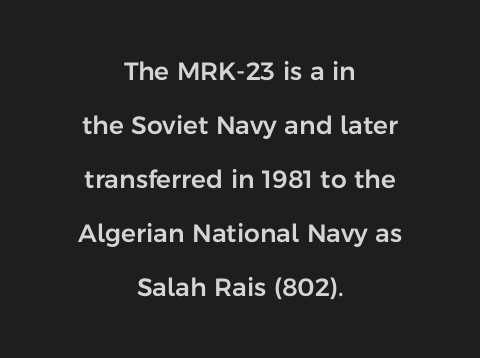
{"italic": "no", "underline": "no", "align": "center", "line_spacing": "loose", "line_spacing_ratio": 2.16, "letter_spacing": "normal", "letter_spacing_em": 0.0, "glyph_px": 25}
